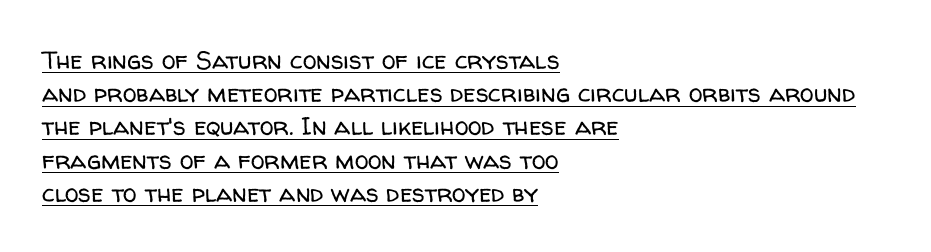
It's the straight-up-and-down kind of type. Between one letter and the next there's only the usual sliver of space. Notice how a bar underscores the lettering throughout. The passage shown stacks its lines at a standard gap. If you drew a ruler down the left edge, every line would touch it.
